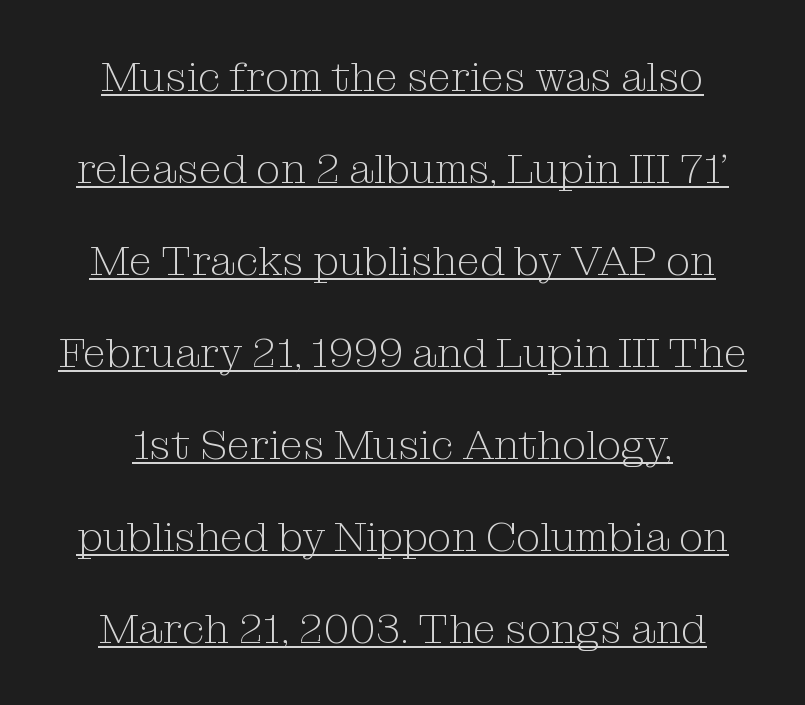
Each line of the rendering has a horizontal stroke beneath the glyphs. The lettering stays uniformly vertical, giving the passage a roman look. Is this a fixed-width face? No — the glyphs have proportional, varying widths. The rendering keeps characters at their native spacing. Stem width sits at or under what a default text font uses. Unlike a clean sans, this face finishes its strokes with serifs.
